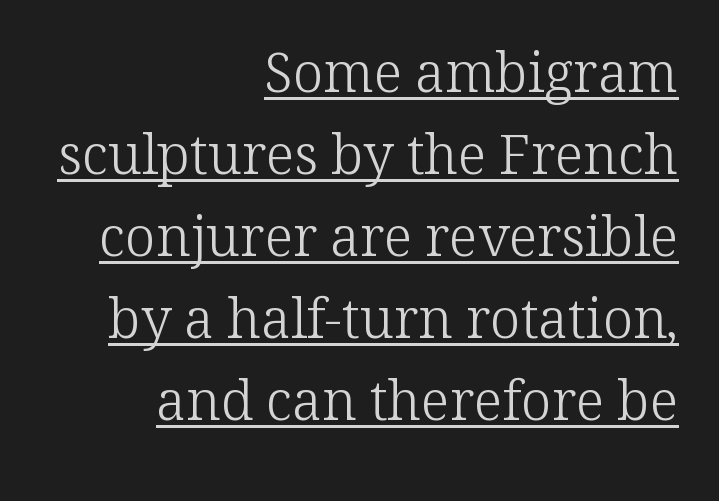
{"serif": "yes", "italic": "no", "bold": "no", "weight": "light", "width": "normal", "stroke_contrast": "low", "x_height": "medium", "monospaced": "no", "underline": "yes", "align": "right", "line_spacing": "normal", "line_spacing_ratio": 1.49, "letter_spacing": "normal", "letter_spacing_em": 0.0, "glyph_px": 55}
